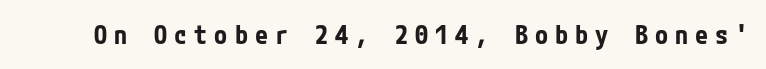
The image shows 26 px bold type, upright; set unusually wide letter spacing (+0.27 em), not underlined.
